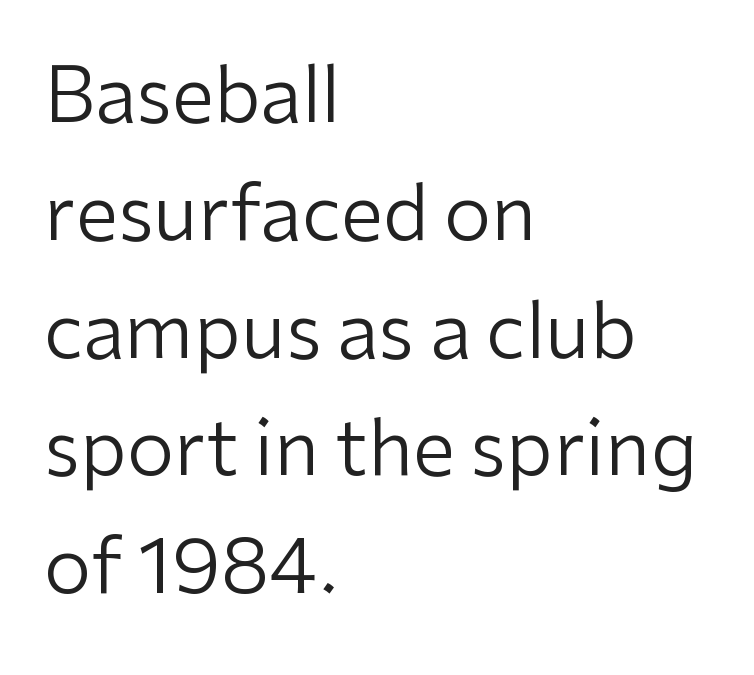
Q: Is the text bold? A: No.
Q: Is the text italic (slanted)? A: No, it is upright.
Q: Is the typeface a serif or a sans-serif typeface? A: Sans-serif.
Q: Is the text underlined? A: No.
Q: How is the paragraph aligned? A: Left-aligned.
Q: Is the spacing between letters normal or unusually wide? A: Normal.
Q: Is the spacing between lines tight, normal or loose? A: Normal.
Q: Width (condensed, normal, or wide)? A: Normal.
Q: Stroke contrast? A: Low.
Q: x-height? A: Medium.
Q: Monospaced? A: No.
